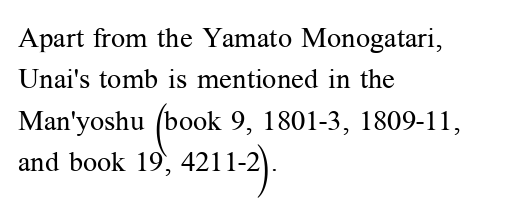
The image shows 28 px regular-weight serif type, upright; set left-aligned, normal line spacing (1.48x), normal letter spacing, not underlined; medium stroke contrast and a medium x-height.
